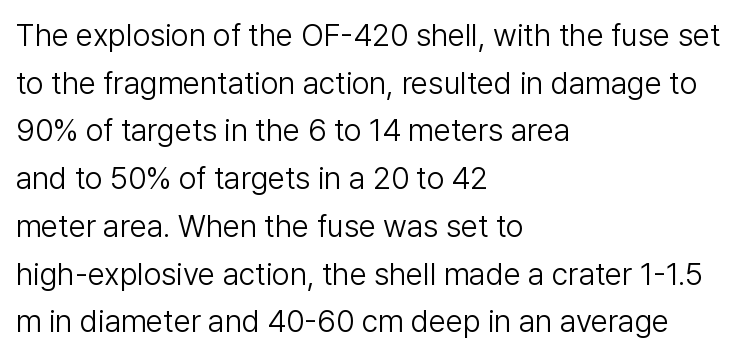
{"serif": "no", "italic": "no", "bold": "no", "weight": "light", "width": "normal", "stroke_contrast": "low", "x_height": "medium", "monospaced": "no", "underline": "no", "align": "left", "line_spacing": "normal", "line_spacing_ratio": 1.54, "letter_spacing": "normal", "letter_spacing_em": 0.0, "glyph_px": 31}
